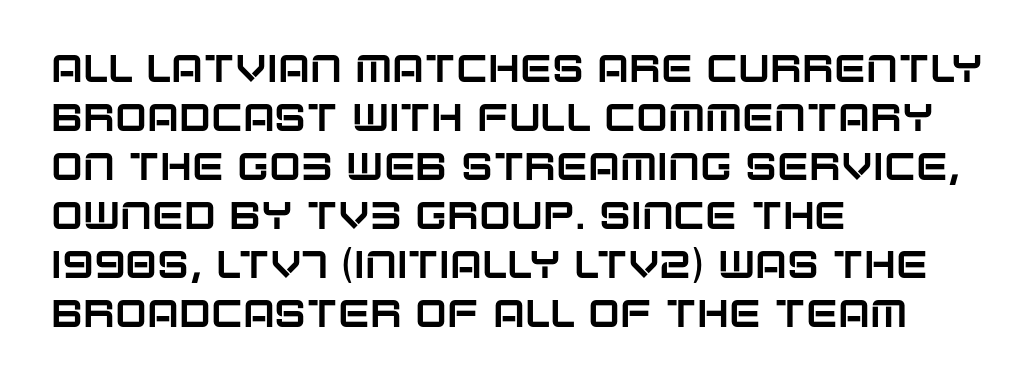
{"serif": "no", "italic": "no", "width": "normal", "stroke_contrast": "low", "x_height": "large", "monospaced": "no", "underline": "no", "align": "left", "line_spacing": "normal", "line_spacing_ratio": 1.29, "letter_spacing": "normal", "letter_spacing_em": 0.0, "glyph_px": 38}
